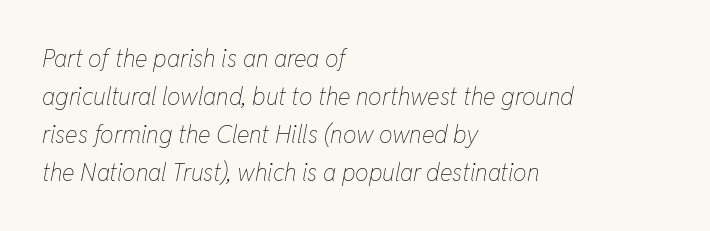
The image shows 24 px text type, italic (leaning right); set left-aligned, normal line spacing (1.59x), normal letter spacing, not underlined.
